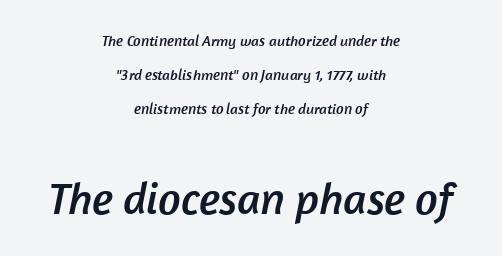
The image shows 45 px sans-serif type; set centered, loose line spacing (2.28x), normal letter spacing, not underlined; the second (bottom) block is 3.0x larger; low stroke contrast and a medium x-height.
